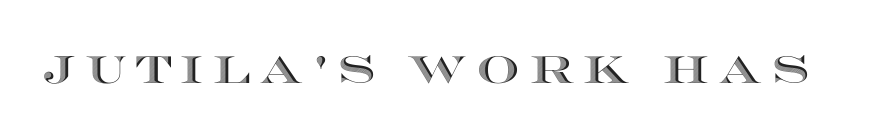
Has an underline been added? It has not. The line texture is sparse and dotted thanks to wide tracking. It's the straight-up-and-down kind of type. Here the designer chose a conventional face with non-uniform glyph widths.
